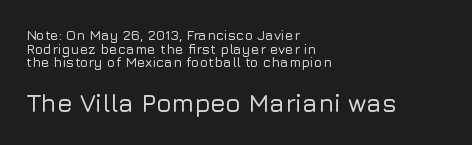
{"italic": "no", "underline": "no", "align": "left", "line_spacing": "tight", "line_spacing_ratio": 0.98, "letter_spacing": "normal", "letter_spacing_em": 0.0, "larger_block": "second", "size_ratio": 1.79, "glyph_px": 25}
